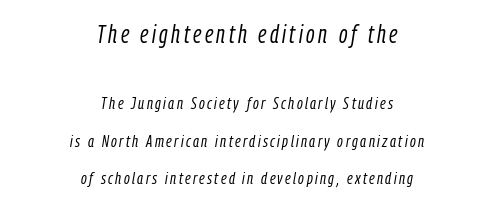
The image shows 25 px text type, italic (leaning right); set centered, loose line spacing (2.18x), not underlined; the first (top) block is 1.47x larger.
